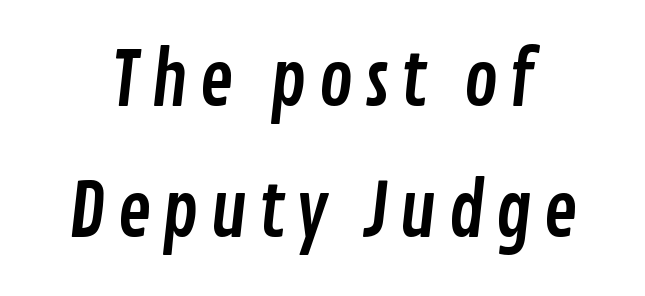
The image shows 73 px condensed sans-serif type; set line spacing 1.79x, not underlined; low stroke contrast and a medium x-height.
